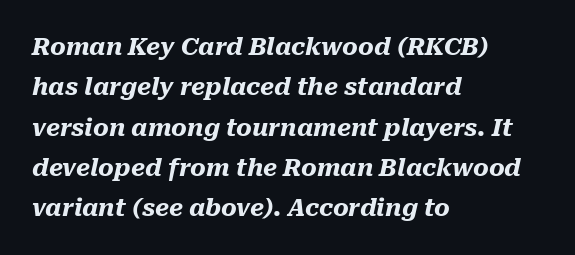
{"italic": "yes", "lean": "right", "slant_degrees": 10, "bold": "yes", "underline": "no", "align": "left", "line_spacing": "normal", "line_spacing_ratio": 1.68, "letter_spacing": "normal", "letter_spacing_em": 0.0, "glyph_px": 24}
